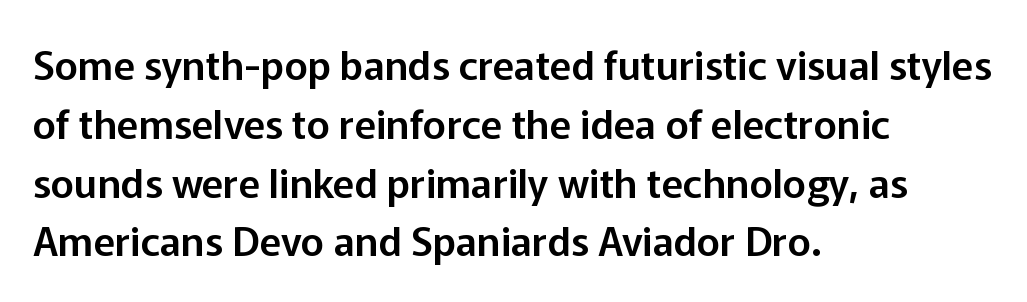
{"serif": "no", "italic": "no", "width": "normal", "stroke_contrast": "low", "x_height": "medium", "monospaced": "no", "underline": "no", "align": "left", "line_spacing": "normal", "line_spacing_ratio": 1.47, "letter_spacing": "normal", "letter_spacing_em": 0.0, "glyph_px": 40}
